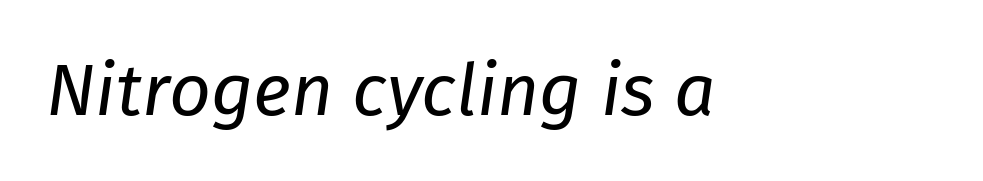
{"italic": "yes", "lean": "right", "slant_degrees": 8, "bold": "no", "weight": "regular", "width": "normal", "stroke_contrast": "low", "x_height": "medium", "monospaced": "no", "underline": "no", "letter_spacing": "normal", "letter_spacing_em": 0.0, "glyph_px": 73}
